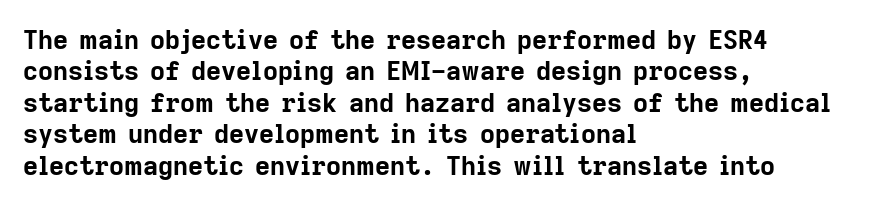
The image shows 26 px bold type, upright; set left-aligned, line spacing 1.21x, normal letter spacing, not underlined.
